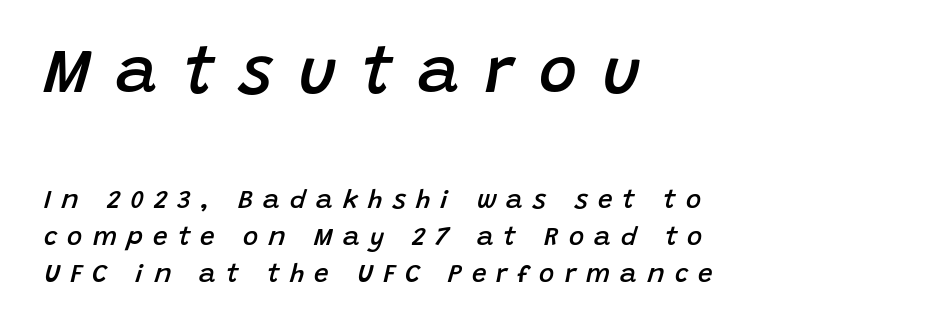
Q: Is the text bold? A: Semi-bold.
Q: Is the text italic (slanted)? A: Yes, it leans right by about 15 degrees.
Q: Is the text underlined? A: No.
Q: How is the paragraph aligned? A: Left-aligned.
Q: Is the spacing between letters normal or unusually wide? A: Unusually wide.
Q: Is the spacing between lines tight, normal or loose? A: Normal.
Q: Which block of text is set in a larger size, the first (top) or the second (bottom)? A: The first (top) one.
Q: Width (condensed, normal, or wide)? A: Normal.
Q: Stroke contrast? A: Low.
Q: x-height? A: Large.
Q: Monospaced? A: No.
